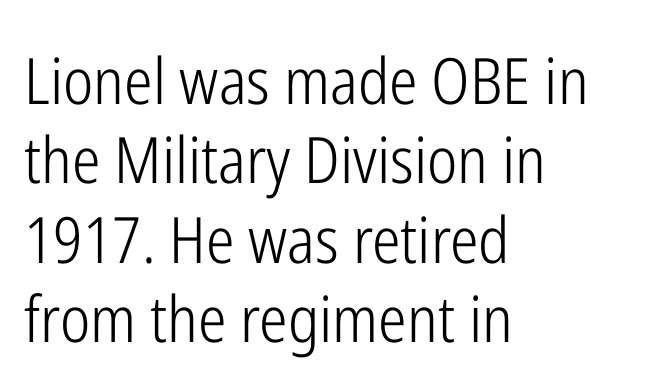
Q: Is the text bold? A: No.
Q: Is the text italic (slanted)? A: No, it is upright.
Q: Is the typeface a serif or a sans-serif typeface? A: Sans-serif.
Q: Is the text underlined? A: No.
Q: How is the paragraph aligned? A: Left-aligned.
Q: Is the spacing between letters normal or unusually wide? A: Normal.
Q: Width (condensed, normal, or wide)? A: Condensed.
Q: Stroke contrast? A: Low.
Q: x-height? A: Medium.
Q: Monospaced? A: No.
